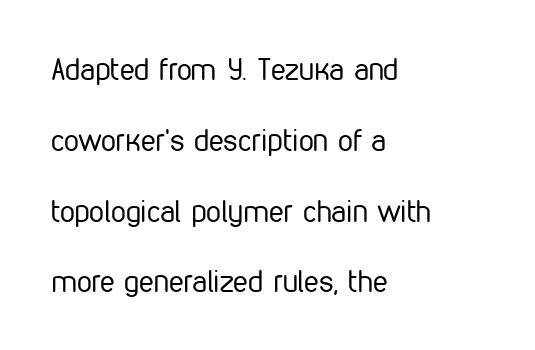
All the whitespace from short lines collects on the right. Upright lettering throughout. The passage shown is not bold in any degree. Each row of text sits above clean, open space. You could not count columns in this text — the font is proportionally spaced. Does extra space separate the letters? No, they use regular spacing.
